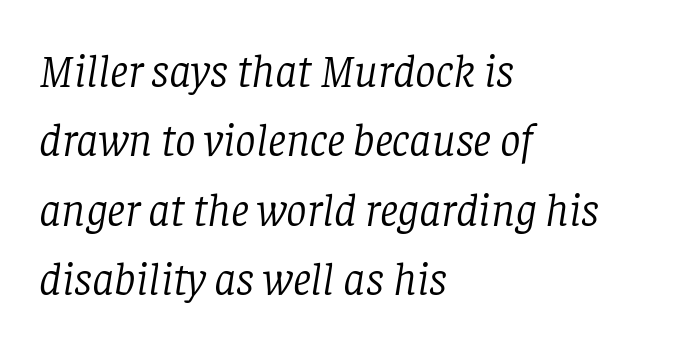
Glyph-to-glyph distance matches everyday printed text. Every row of glyphs begins at an identical x-position on the left. Looks like regular typesetting: each glyph gets only the width it needs. The text carries the slant typical of an italic or oblique font.
